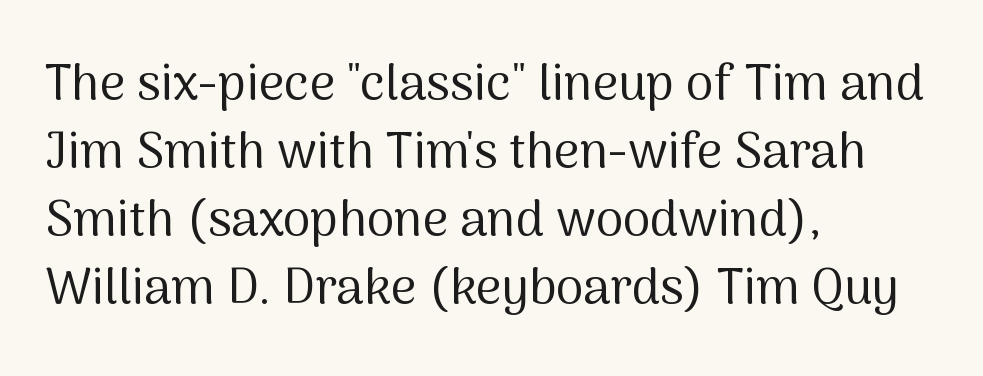
Q: Is the text bold? A: No.
Q: Is the text italic (slanted)? A: No, it is upright.
Q: Is the typeface a serif or a sans-serif typeface? A: Sans-serif.
Q: Is the text underlined? A: No.
Q: How is the paragraph aligned? A: Left-aligned.
Q: Is the spacing between letters normal or unusually wide? A: Normal.
Q: Is the spacing between lines tight, normal or loose? A: Normal.
Q: Width (condensed, normal, or wide)? A: Normal.
Q: Stroke contrast? A: Medium.
Q: x-height? A: Medium.
Q: Monospaced? A: No.
